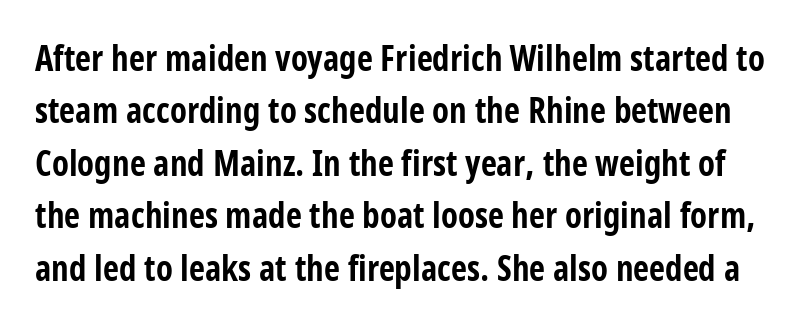
Q: Is the text bold? A: Yes.
Q: Is the text italic (slanted)? A: No, it is upright.
Q: Is the typeface a serif or a sans-serif typeface? A: Sans-serif.
Q: Is the text underlined? A: No.
Q: Is the spacing between letters normal or unusually wide? A: Normal.
Q: Is the spacing between lines tight, normal or loose? A: Normal.
Q: Width (condensed, normal, or wide)? A: Condensed.
Q: Stroke contrast? A: Low.
Q: x-height? A: Large.
Q: Monospaced? A: No.
